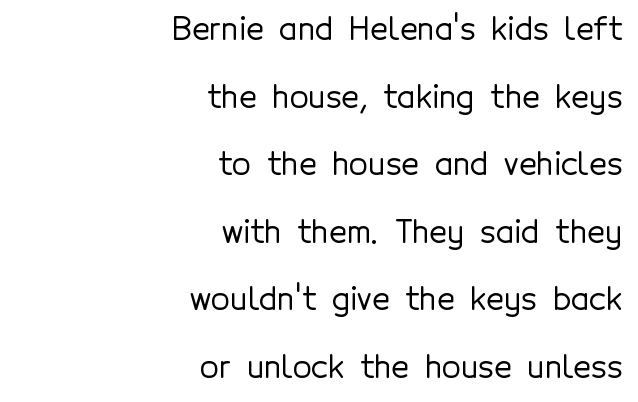
Q: Is the text italic (slanted)? A: No, it is upright.
Q: Is the typeface a serif or a sans-serif typeface? A: Sans-serif.
Q: Is the text underlined? A: No.
Q: How is the paragraph aligned? A: Right-aligned.
Q: Is the spacing between letters normal or unusually wide? A: Normal.
Q: Is the spacing between lines tight, normal or loose? A: Loose.
Q: Width (condensed, normal, or wide)? A: Normal.
Q: x-height? A: Medium.
Q: Monospaced? A: No.
